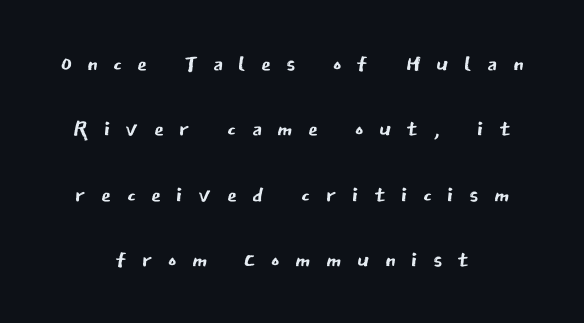
The image shows 32 px regular-weight sans-serif type, upright; set centered, loose line spacing (2.04x), unusually wide letter spacing (+0.48 em), not underlined; low stroke contrast and a medium x-height.
